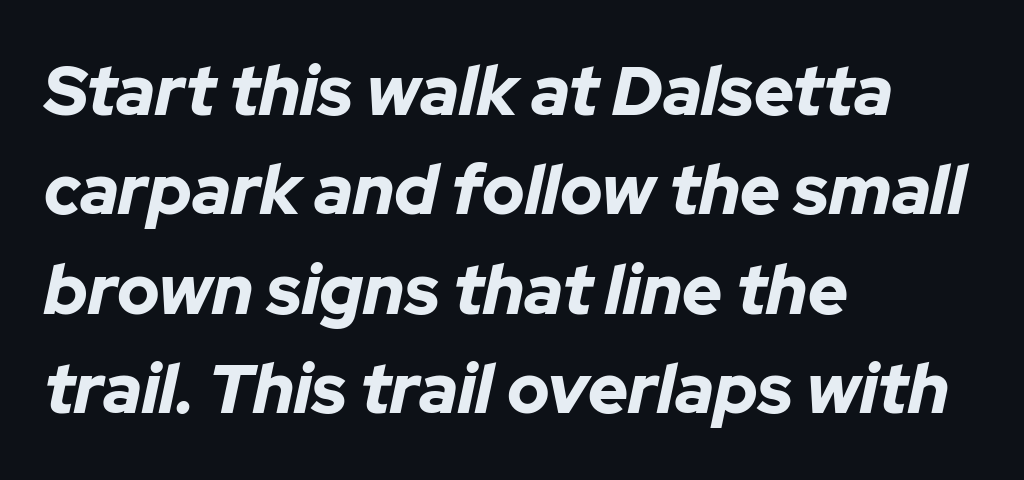
Q: Is the text bold? A: Yes.
Q: Is the text italic (slanted)? A: Yes, it leans right by about 12 degrees.
Q: Is the text underlined? A: No.
Q: How is the paragraph aligned? A: Left-aligned.
Q: Is the spacing between letters normal or unusually wide? A: Normal.
Q: Is the spacing between lines tight, normal or loose? A: Normal.
Q: Width (condensed, normal, or wide)? A: Normal.
Q: Stroke contrast? A: Low.
Q: x-height? A: Medium.
Q: Monospaced? A: No.
